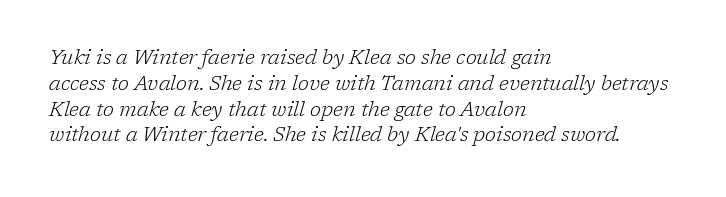
Line starts are locked; line ends wander. Standard letterfit; no display-style spreading of the glyphs. Every character sits at an angle, as italics do. What's the leading like? Ordinary, nothing unusual. Rule under the text: the space is simply empty. The weight would be labelled regular, book, light, or lighter still.
